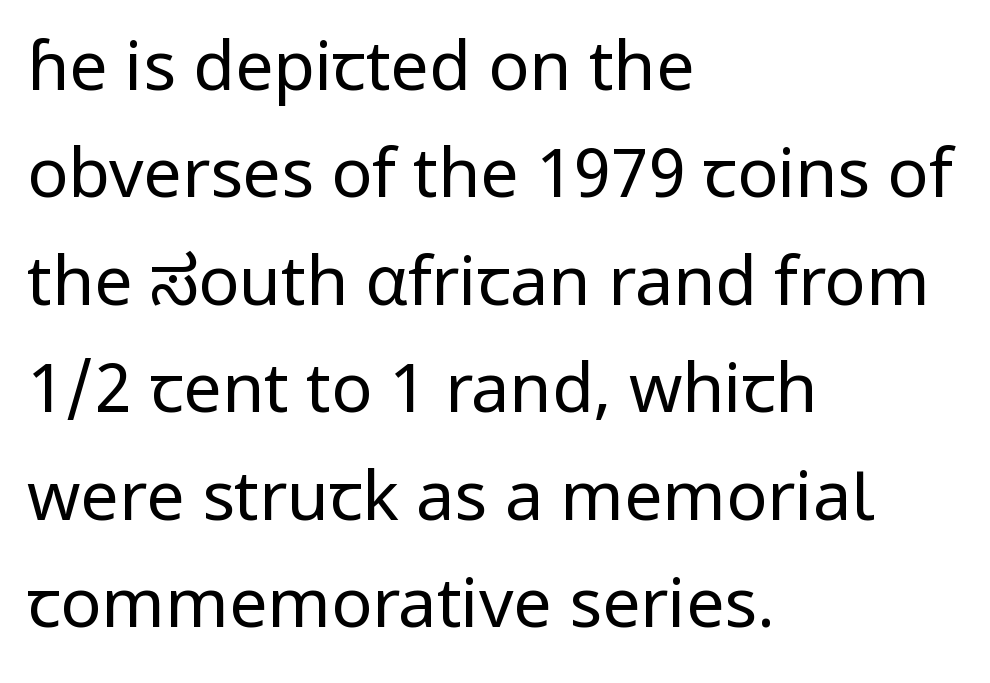
Nothing heavy about these letters — not bold at all. You could not count columns in this text — the font is proportionally spaced. The gaps between neighbouring characters are ordinary and unremarkable. All the whitespace from short lines collects on the right. The lettering holds an erect, upright posture throughout.
